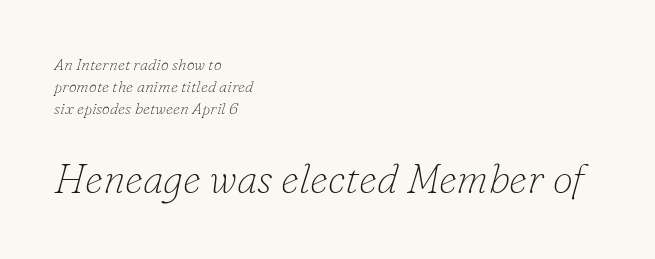
Q: Is the text bold? A: No.
Q: Is the text italic (slanted)? A: Yes, it leans right by about 16 degrees.
Q: Is the typeface a serif or a sans-serif typeface? A: Serif.
Q: Is the text underlined? A: No.
Q: How is the paragraph aligned? A: Left-aligned.
Q: Is the spacing between letters normal or unusually wide? A: Normal.
Q: Is the spacing between lines tight, normal or loose? A: Normal.
Q: Which block of text is set in a larger size, the first (top) or the second (bottom)? A: The second (bottom) one.
Q: Width (condensed, normal, or wide)? A: Normal.
Q: Stroke contrast? A: Low.
Q: x-height? A: Small.
Q: Monospaced? A: No.
